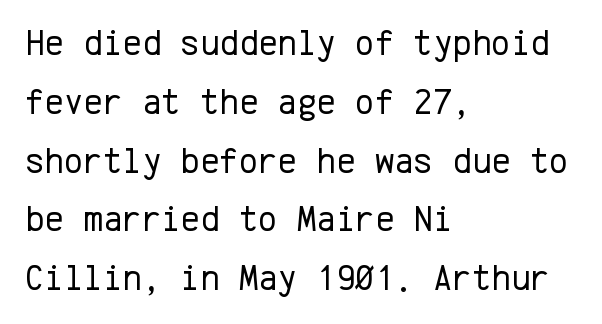
Q: Is the text bold? A: No.
Q: Is the text italic (slanted)? A: No, it is upright.
Q: Is the typeface a serif or a sans-serif typeface? A: Sans-serif.
Q: Is the text underlined? A: No.
Q: How is the paragraph aligned? A: Left-aligned.
Q: Is the spacing between letters normal or unusually wide? A: Normal.
Q: Is the spacing between lines tight, normal or loose? A: Normal.
Q: Width (condensed, normal, or wide)? A: Normal.
Q: Stroke contrast? A: Low.
Q: x-height? A: Medium.
Q: Monospaced? A: Yes.
